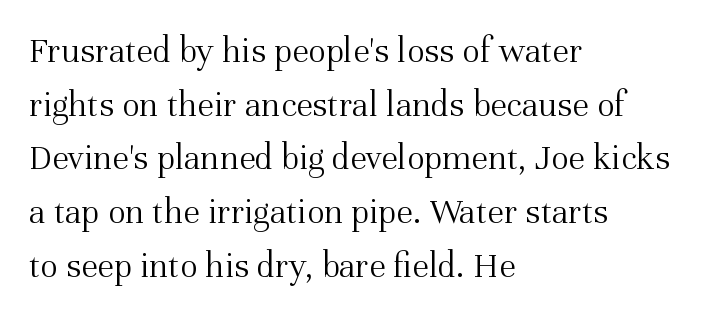
{"serif": "yes", "italic": "no", "bold": "no", "weight": "light", "width": "normal", "stroke_contrast": "medium", "x_height": "medium", "monospaced": "no", "underline": "no", "align": "left", "line_spacing": "normal", "line_spacing_ratio": 1.45, "letter_spacing": "normal", "letter_spacing_em": 0.0, "glyph_px": 37}
